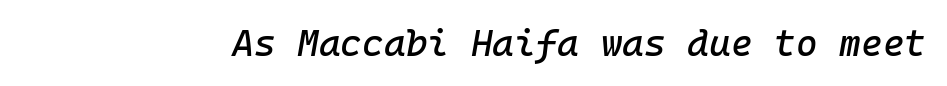
The face used here is monospaced, like something from a code editor. Notice how the stems are inclined rather than vertical — that's the hallmark of italics. Honestly, there is no underline to notice here at all. Short note: letters normally spaced.
